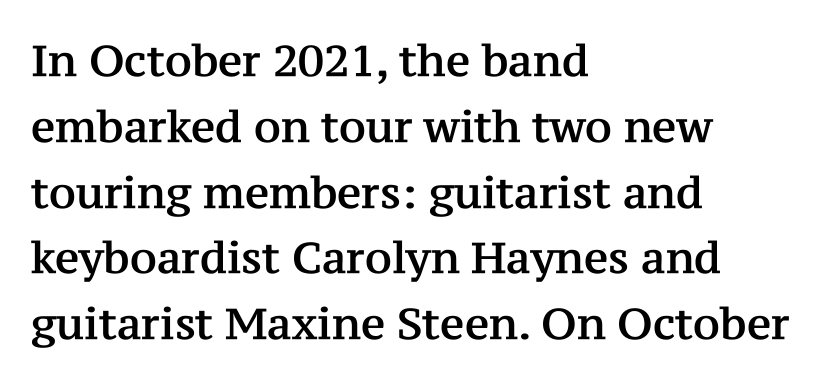
Tracking here is standard; glyphs follow each other at the usual distance. Alignment: flush left. Upright lettering throughout. Here the designer chose a conventional face with non-uniform glyph widths. Each letter's strokes conclude with small projecting serifs. Check under the words: just untouched page.
